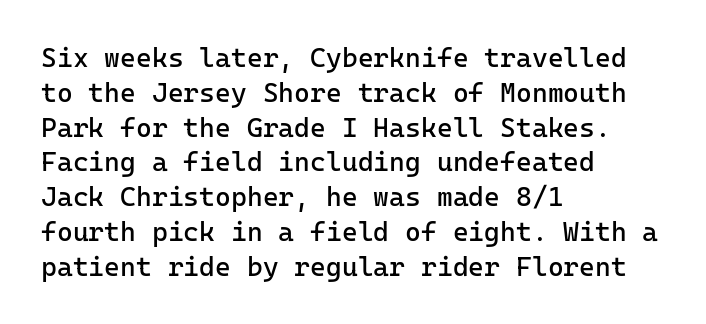
The image shows 27 px text type, upright; set left-aligned, normal line spacing (1.29x), normal letter spacing, not underlined.
